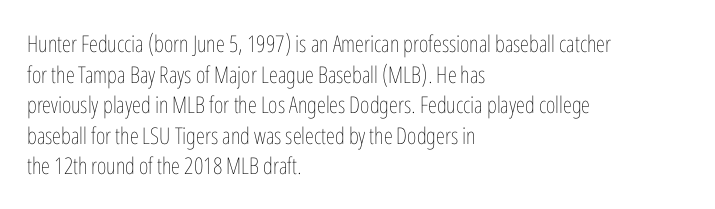
Vertical spacing — default. The text block is weighted toward the left margin, trailing off unevenly rightward. The baseline area is clear. These lines keep a tight, regular rhythm from letter to letter. No extra ink here — the face is not bold.
